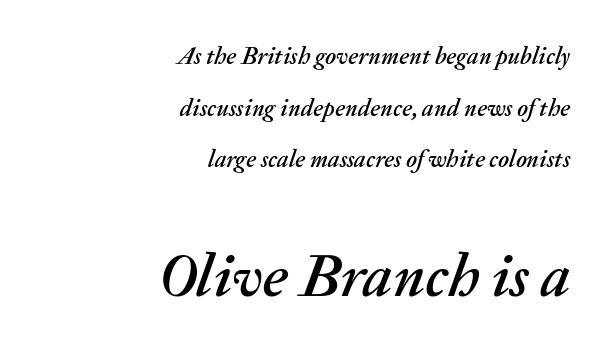
The rendering anchors every line to the right-hand side. These lines are rendered in a variable-pitch font. Between one letter and the next there's only the usual sliver of space. Underlining? Definitely not there. In terms of posture, this sample is oblique.
